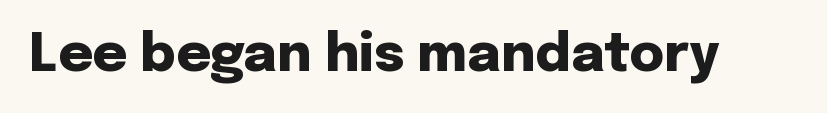
Chunky letters — that's bold for sure. Has an underline been added? It has not. Does extra space separate the letters? No, they use regular spacing. This sample has the flowing, uneven cadence of proportional lettering. Are there feet on the stems? There aren't — it's a sans. This sample uses an upright cut, with every glyph sitting square on the baseline.
